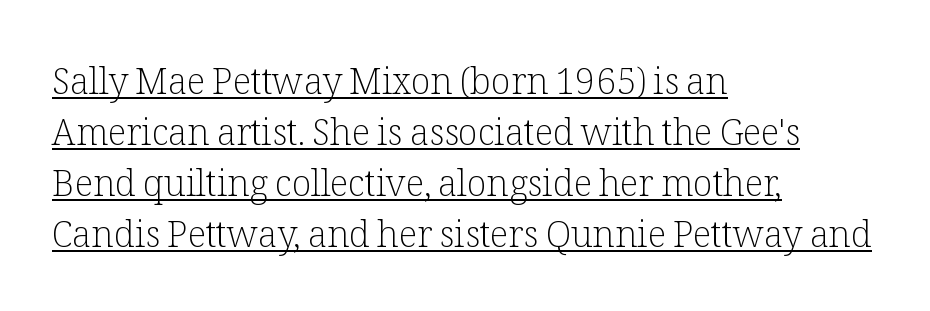
{"serif": "yes", "italic": "no", "bold": "no", "weight": "light", "width": "normal", "stroke_contrast": "low", "x_height": "medium", "monospaced": "no", "underline": "yes", "align": "left", "line_spacing": "normal", "line_spacing_ratio": 1.42, "letter_spacing": "normal", "letter_spacing_em": 0.0, "glyph_px": 36}
